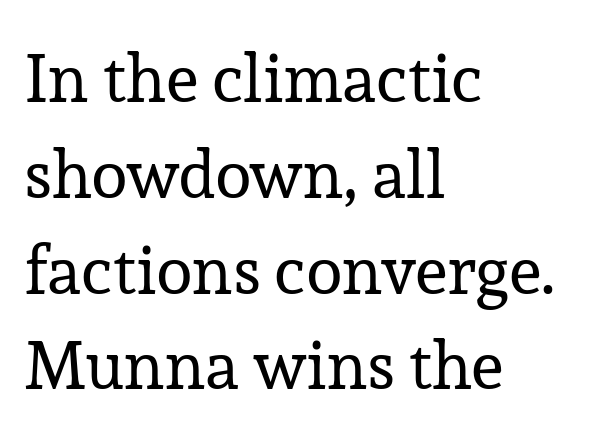
Q: Is the text bold? A: No.
Q: Is the text italic (slanted)? A: No, it is upright.
Q: Is the typeface a serif or a sans-serif typeface? A: Serif.
Q: Is the text underlined? A: No.
Q: How is the paragraph aligned? A: Left-aligned.
Q: Is the spacing between letters normal or unusually wide? A: Normal.
Q: Is the spacing between lines tight, normal or loose? A: Normal.
Q: Width (condensed, normal, or wide)? A: Normal.
Q: Stroke contrast? A: Low.
Q: x-height? A: Medium.
Q: Monospaced? A: No.
